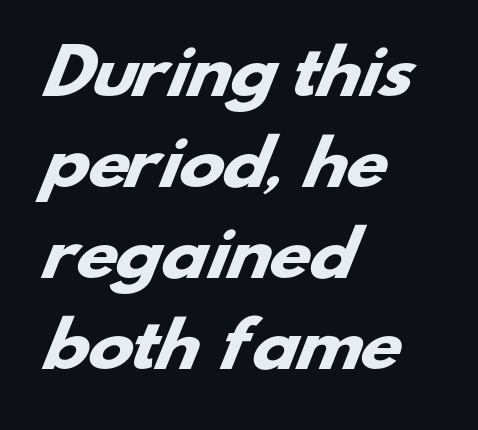
Q: Is the text bold? A: Yes.
Q: Is the typeface a serif or a sans-serif typeface? A: Sans-serif.
Q: Is the text underlined? A: No.
Q: How is the paragraph aligned? A: Left-aligned.
Q: Is the spacing between letters normal or unusually wide? A: Normal.
Q: Is the spacing between lines tight, normal or loose? A: Normal.
Q: Width (condensed, normal, or wide)? A: Wide.
Q: Stroke contrast? A: Low.
Q: x-height? A: Small.
Q: Monospaced? A: No.
